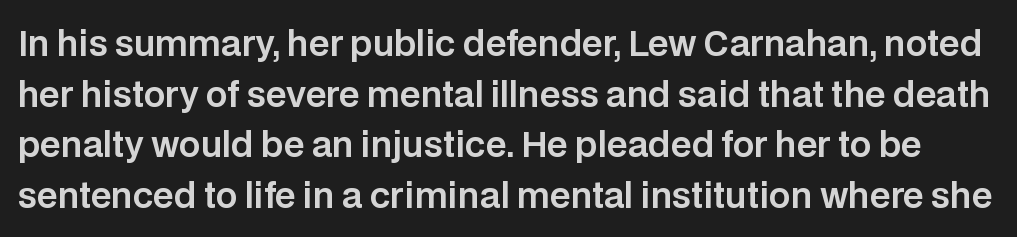
The string is rendered with underlining switched off. Rendered with straight, roman letterforms. The typeface chosen for these lines omits serifs. The gaps between neighbouring characters are ordinary and unremarkable. Proportional: the letters do not fall into vertical columns.
